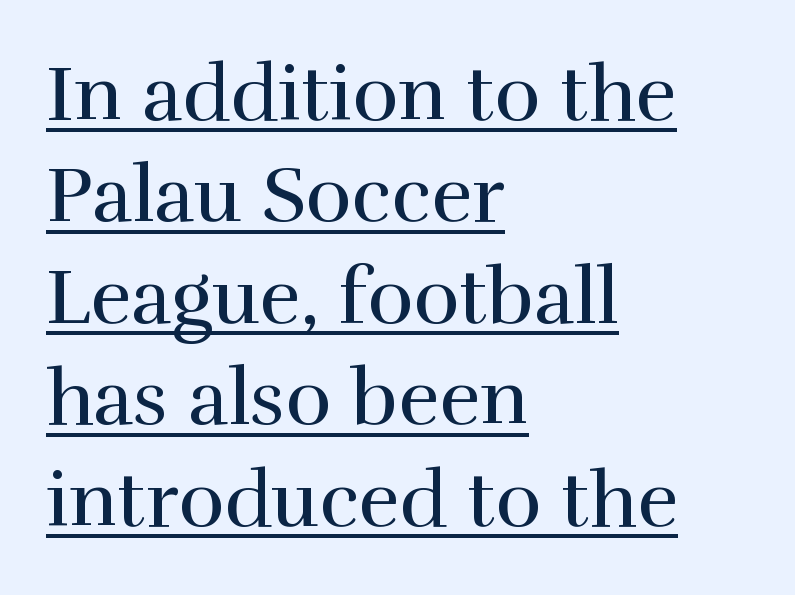
The typesetting does not lean heavy: it is not bold. The typesetter has applied underlining to the passage shown. Note: serifs present on the glyphs. Character widths vary here, with narrow letters taking less room than wide ones. How are the letters spaced? Ordinarily, with no added tracking. Style check: upright.
